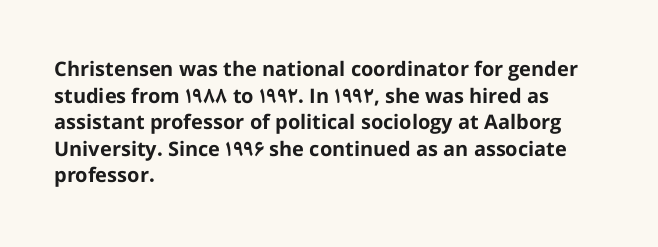
The typography opts for an upright posture over an oblique one. A classic flush-left, rag-right setting is used for this passage. Words appear dense and cohesive because spacing is normal. A full-strength bold gives these letters their thick strokes. Rule under the text: the space is simply empty.
